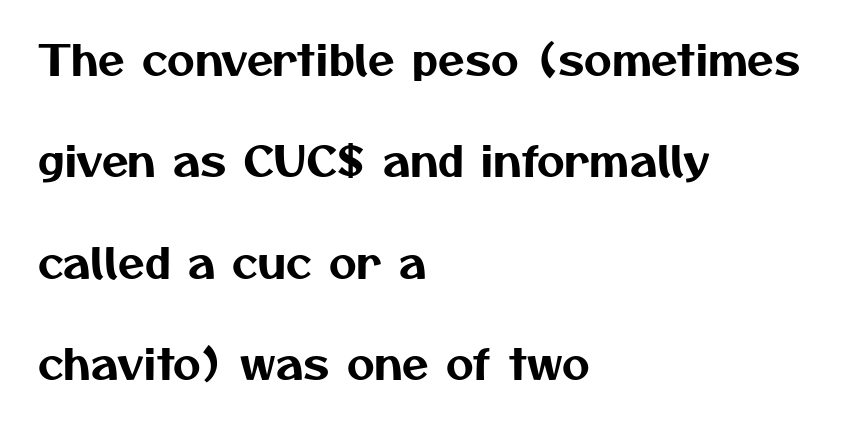
Q: Is the typeface a serif or a sans-serif typeface? A: Sans-serif.
Q: Is the text underlined? A: No.
Q: How is the paragraph aligned? A: Left-aligned.
Q: Is the spacing between letters normal or unusually wide? A: Normal.
Q: Is the spacing between lines tight, normal or loose? A: Loose.
Q: Width (condensed, normal, or wide)? A: Normal.
Q: Stroke contrast? A: Medium.
Q: x-height? A: Medium.
Q: Monospaced? A: No.
